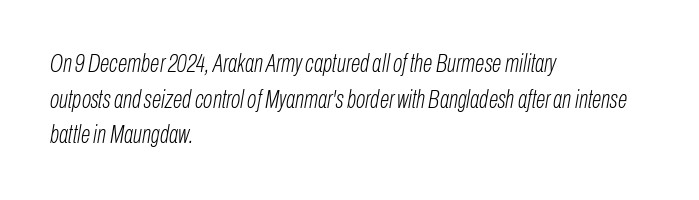
If you measured baseline to baseline, you'd find a middling distance. Italic: yes, the glyphs are oblique. No heavy texture on the line: the type isn't bold. The strip under each line holds only bare page. Line starts are locked; line ends wander. Default kerning and tracking; the words read as compact shapes.
